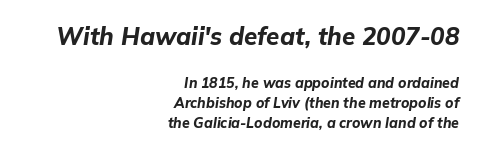
The image shows 24 px bold type, italic (leaning right); set right-aligned, normal line spacing (1.41x), normal letter spacing, not underlined; the first (top) block is 1.71x larger.
